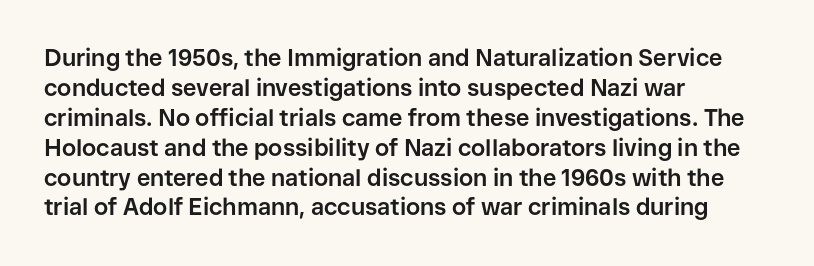
The image shows 23 px bold type, upright; set left-aligned, normal line spacing (1.3x), normal letter spacing, not underlined.
